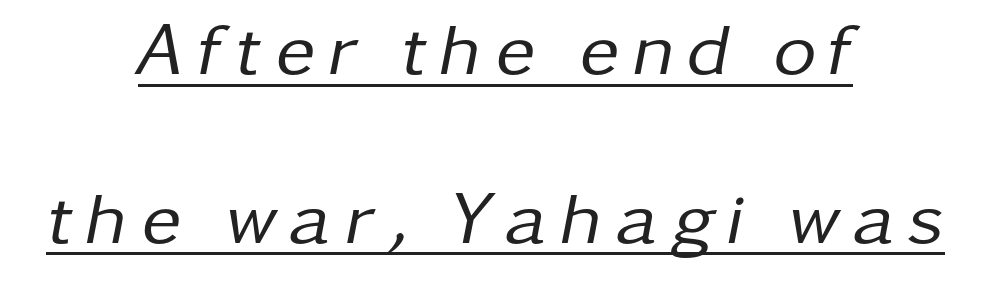
{"italic": "yes", "lean": "right", "slant_degrees": 11, "bold": "no", "weight": "regular", "width": "normal", "stroke_contrast": "low", "x_height": "medium", "monospaced": "no", "underline": "yes", "align": "center", "line_spacing": "loose", "line_spacing_ratio": 2.25, "glyph_px": 75}
